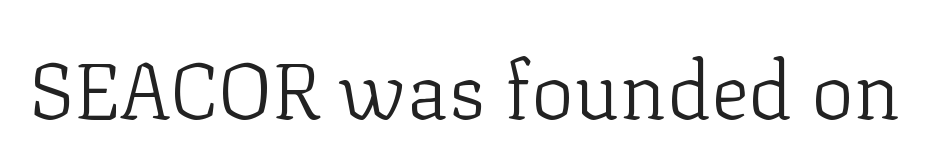
{"serif": "yes", "italic": "no", "bold": "no", "weight": "light", "width": "normal", "stroke_contrast": "low", "x_height": "medium", "monospaced": "no", "underline": "no", "letter_spacing": "normal", "letter_spacing_em": 0.0, "glyph_px": 80}
